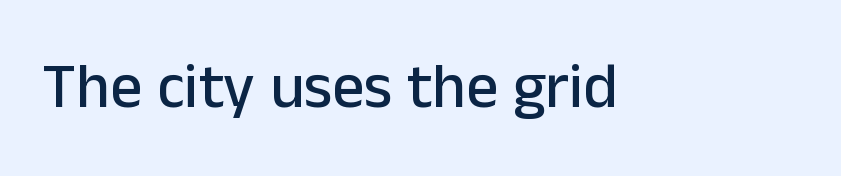
The image shows 63 px sans-serif type, upright; set normal letter spacing, not underlined; low stroke contrast and a medium x-height.
